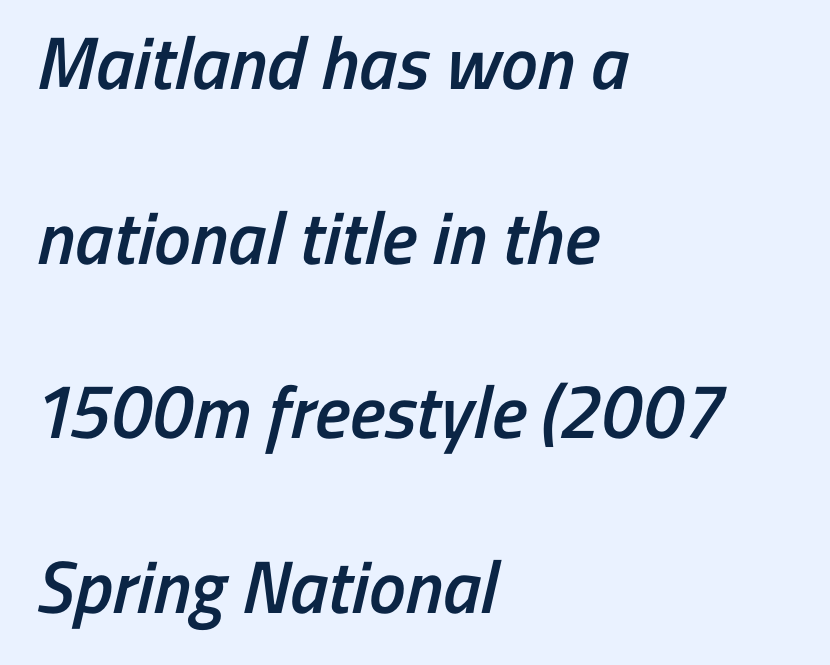
{"serif": "no", "bold": "semi", "weight": "semibold", "width": "condensed", "stroke_contrast": "low", "x_height": "medium", "monospaced": "no", "underline": "no", "align": "left", "line_spacing": "loose", "line_spacing_ratio": 2.36, "letter_spacing": "normal", "letter_spacing_em": 0.0, "glyph_px": 74}
